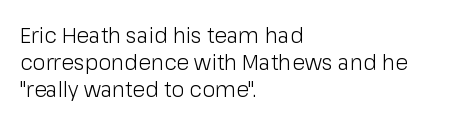
Q: Is the text bold? A: No.
Q: Is the text italic (slanted)? A: No, it is upright.
Q: Is the text underlined? A: No.
Q: How is the paragraph aligned? A: Left-aligned.
Q: Is the spacing between letters normal or unusually wide? A: Normal.
Q: Is the spacing between lines tight, normal or loose? A: Normal.
